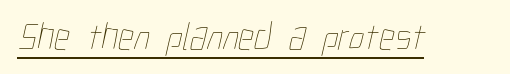
The image shows 39 px thin, condensed type; set normal letter spacing, underlined; low stroke contrast and a medium x-height.
